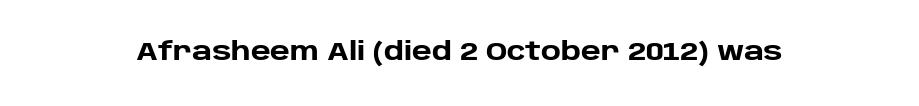
Q: Is the text bold? A: Yes.
Q: Is the text italic (slanted)? A: No, it is upright.
Q: Is the text underlined? A: No.
Q: Is the spacing between letters normal or unusually wide? A: Normal.
